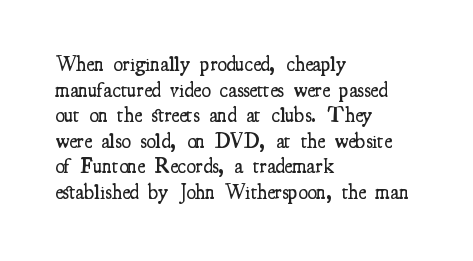
Q: Is the text bold? A: Semi-bold.
Q: Is the text italic (slanted)? A: No, it is upright.
Q: Is the text underlined? A: No.
Q: How is the paragraph aligned? A: Left-aligned.
Q: Is the spacing between letters normal or unusually wide? A: Normal.
